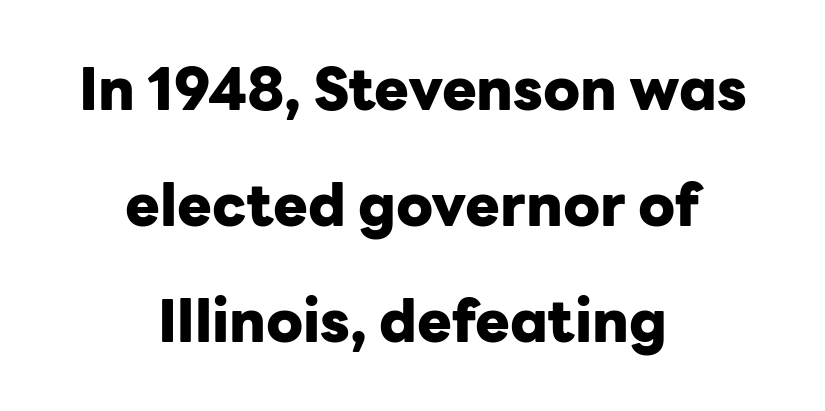
This sample is center-justified, so both line endings float freely. Weight check: bold — yes, fully. This sample has the flowing, uneven cadence of proportional lettering. Students, observe: this is what heavily led, spacious text looks like. Unmarked baselines from the first word to the last. There is no visible air inserted between adjacent glyphs.
